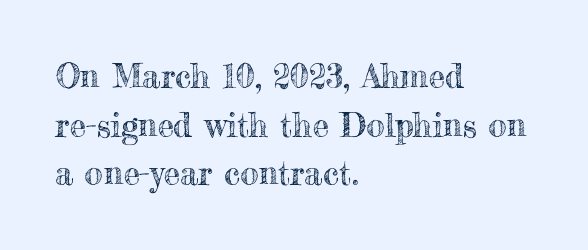
{"italic": "no", "width": "normal", "x_height": "small", "monospaced": "no", "underline": "no", "align": "left", "line_spacing": "normal", "line_spacing_ratio": 1.47, "letter_spacing": "normal", "letter_spacing_em": 0.0, "glyph_px": 33}
